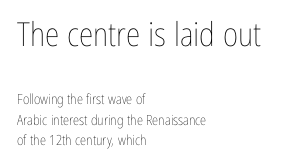
The image shows 33 px thin, condensed type, upright; set left-aligned, normal line spacing (1.45x), normal letter spacing, not underlined; the first (top) block is 2.36x larger; low stroke contrast and a medium x-height.
